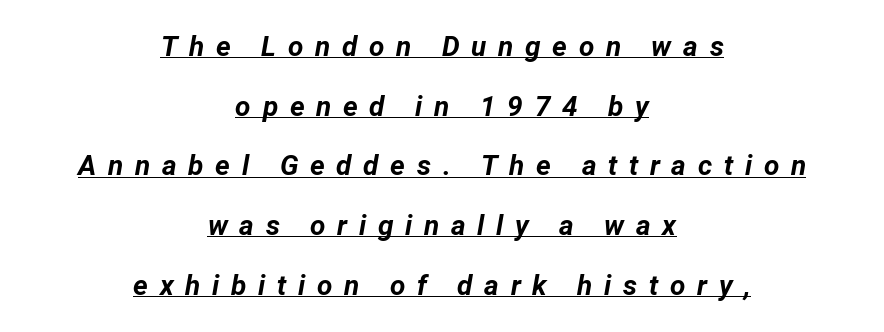
Q: Is the text bold? A: Yes.
Q: Is the text italic (slanted)? A: Yes, it leans right by about 12 degrees.
Q: Is the text underlined? A: Yes.
Q: How is the paragraph aligned? A: Centered.
Q: Is the spacing between letters normal or unusually wide? A: Unusually wide.
Q: Is the spacing between lines tight, normal or loose? A: Loose.
Q: Width (condensed, normal, or wide)? A: Normal.
Q: Stroke contrast? A: Low.
Q: x-height? A: Medium.
Q: Monospaced? A: No.
